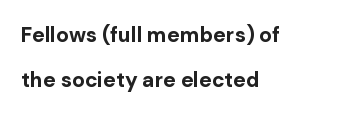
Q: Is the text bold? A: Yes.
Q: Is the text italic (slanted)? A: No, it is upright.
Q: Is the text underlined? A: No.
Q: How is the paragraph aligned? A: Left-aligned.
Q: Is the spacing between letters normal or unusually wide? A: Normal.
Q: Is the spacing between lines tight, normal or loose? A: Loose.
